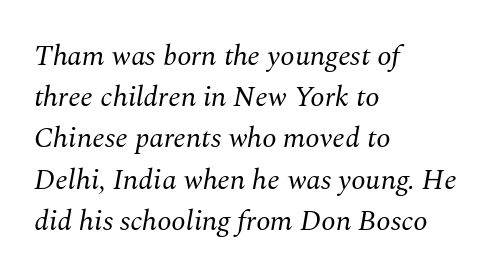
Emphasis-style slanted type is in use. Is there much room between lines? A standard amount, neither cramped nor airy. These lines are rendered in a variable-pitch font. Reading down the block, your eye returns to a fixed left position each line.
